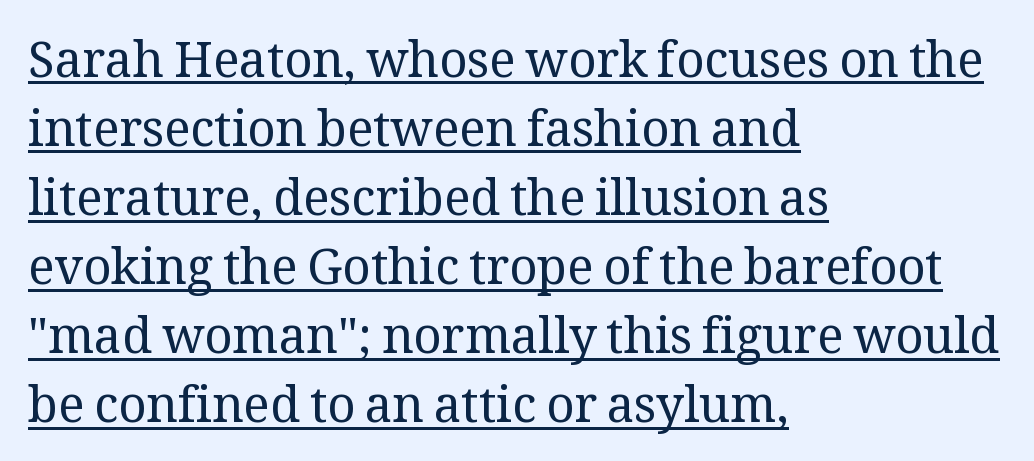
Here the glyphs are tracked normally, forming tight word shapes. Looks like regular typesetting: each glyph gets only the width it needs. Are there feet on the stems? There are — it's a serif. Weight: not bold — regular or lighter.
